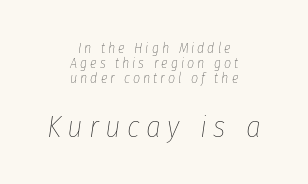
Q: Is the text bold? A: No.
Q: Is the text italic (slanted)? A: Yes, it leans right by about 8 degrees.
Q: Is the text underlined? A: No.
Q: How is the paragraph aligned? A: Centered.
Q: Is the spacing between letters normal or unusually wide? A: Unusually wide.
Q: Is the spacing between lines tight, normal or loose? A: Tight.
Q: Which block of text is set in a larger size, the first (top) or the second (bottom)? A: The second (bottom) one.
Q: Width (condensed, normal, or wide)? A: Condensed.
Q: Stroke contrast? A: Low.
Q: x-height? A: Medium.
Q: Monospaced? A: No.
